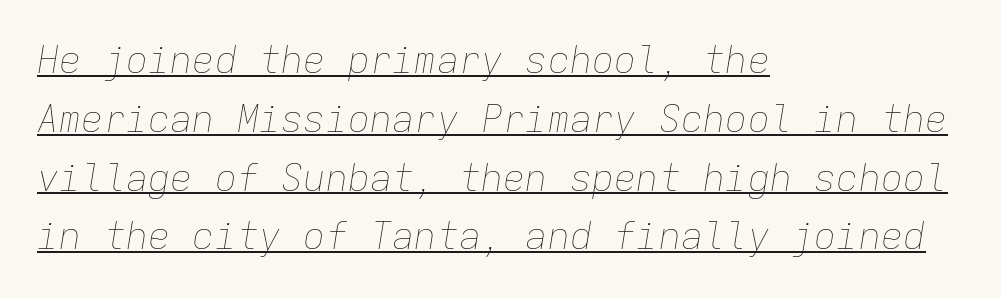
Q: Is the text bold? A: No.
Q: Is the text italic (slanted)? A: Yes, it leans right by about 9 degrees.
Q: Is the text underlined? A: Yes.
Q: How is the paragraph aligned? A: Left-aligned.
Q: Is the spacing between letters normal or unusually wide? A: Normal.
Q: Is the spacing between lines tight, normal or loose? A: Normal.
Q: Width (condensed, normal, or wide)? A: Normal.
Q: Stroke contrast? A: Low.
Q: x-height? A: Medium.
Q: Monospaced? A: Yes.
